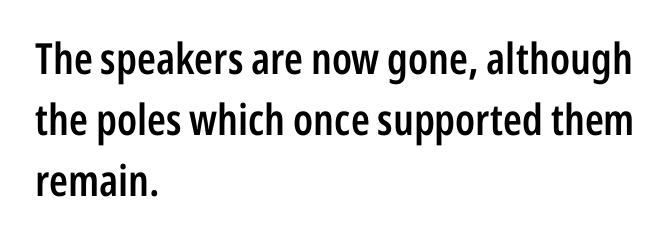
The image shows 43 px semibold, condensed sans-serif type, upright; set left-aligned, normal line spacing (1.42x), normal letter spacing, not underlined; low stroke contrast and a medium x-height.
